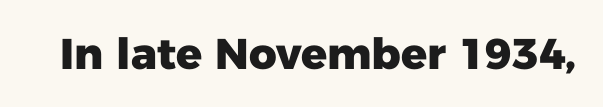
The image shows 43 px heavy sans-serif type, upright; set normal letter spacing, not underlined; low stroke contrast and a medium x-height.
